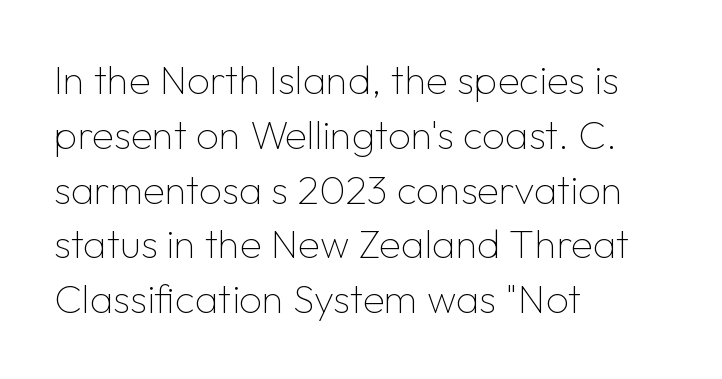
Q: Is the text bold? A: No.
Q: Is the text italic (slanted)? A: No, it is upright.
Q: Is the typeface a serif or a sans-serif typeface? A: Sans-serif.
Q: Is the text underlined? A: No.
Q: How is the paragraph aligned? A: Left-aligned.
Q: Is the spacing between letters normal or unusually wide? A: Normal.
Q: Is the spacing between lines tight, normal or loose? A: Normal.
Q: Width (condensed, normal, or wide)? A: Normal.
Q: Stroke contrast? A: Low.
Q: x-height? A: Medium.
Q: Monospaced? A: No.
